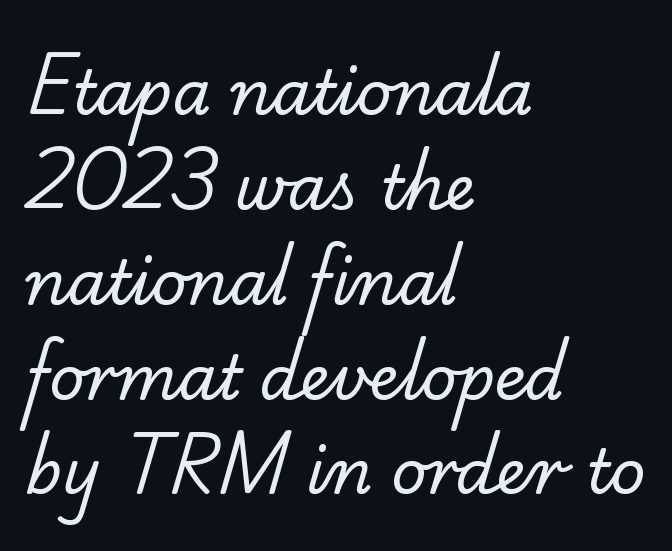
{"bold": "no", "weight": "regular", "width": "normal", "stroke_contrast": "low", "x_height": "small", "monospaced": "no", "underline": "no", "align": "left", "line_spacing": "normal", "line_spacing_ratio": 1.53, "letter_spacing": "normal", "letter_spacing_em": 0.0, "glyph_px": 62}
